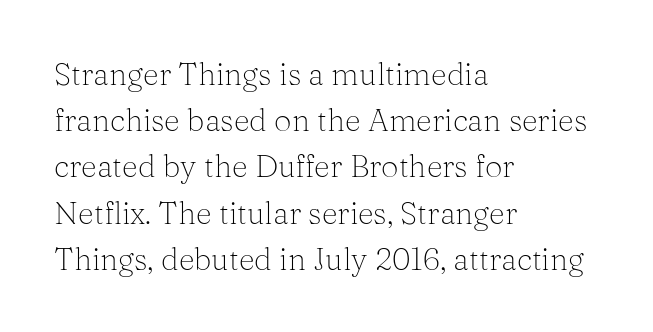
This sample is left-justified, so line endings fall wherever the words run out. Each letter keeps its own natural width here, so spacing adapts to shape. Is there any slant? The stems are plumb. Stems and bowls with no extra thickness — not bold.
